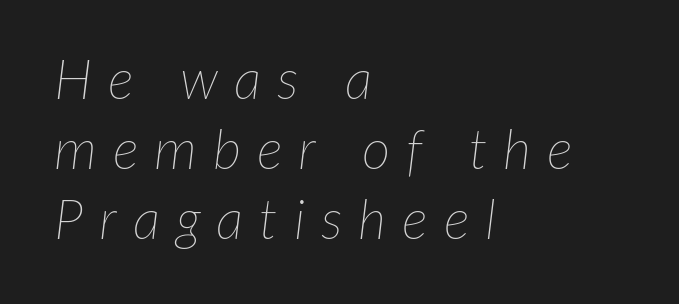
The image shows 55 px thin type, italic (leaning right); set left-aligned, normal line spacing (1.27x), unusually wide letter spacing (+0.29 em), not underlined; low stroke contrast and a medium x-height.
